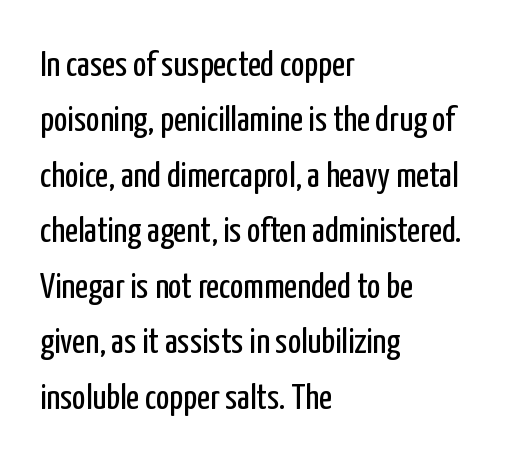
Q: Is the text bold? A: No.
Q: Is the text italic (slanted)? A: No, it is upright.
Q: Is the typeface a serif or a sans-serif typeface? A: Sans-serif.
Q: Is the text underlined? A: No.
Q: How is the paragraph aligned? A: Left-aligned.
Q: Is the spacing between letters normal or unusually wide? A: Normal.
Q: Is the spacing between lines tight, normal or loose? A: Normal.
Q: Width (condensed, normal, or wide)? A: Condensed.
Q: Stroke contrast? A: Low.
Q: x-height? A: Medium.
Q: Monospaced? A: No.
